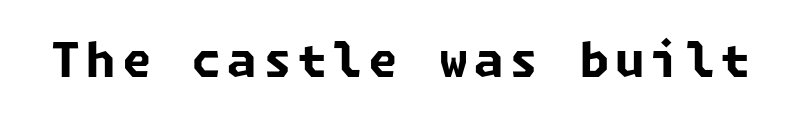
Look at the stroke-to-counter ratio: heavy, a bold. A bare baseline throughout the passage. You can tell from the bare stems that sans-serif type was used.
